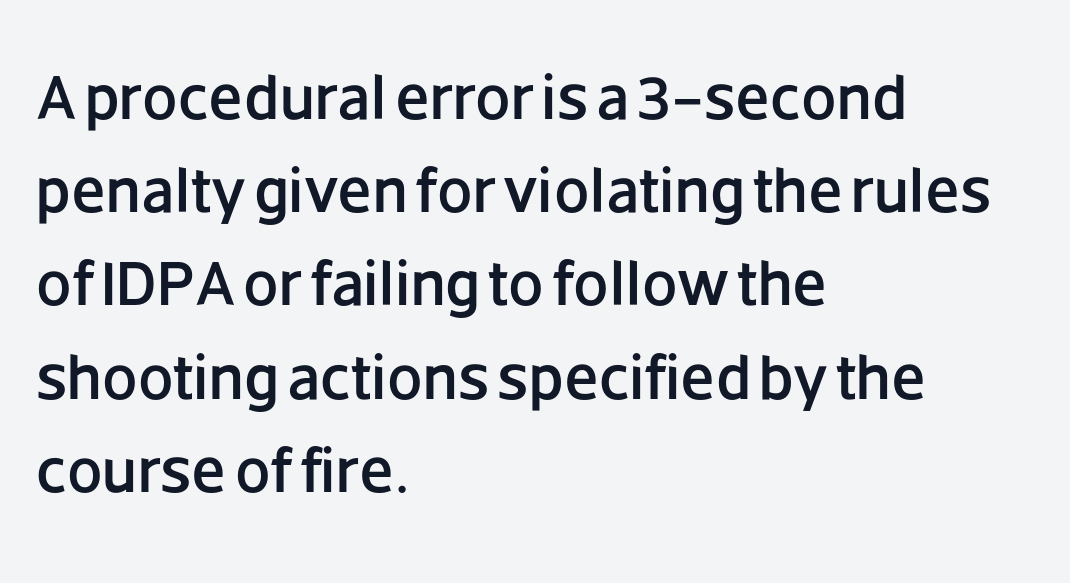
These lines were composed using upright roman letters. Normally led — the rows are evenly, conventionally spaced. The string is rendered with underlining switched off. Short and long lines alike share a common starting point at left. Compared with typical body copy, the letter spacing here is the same. The rendering uses natural spacing where letterforms have individual widths.
